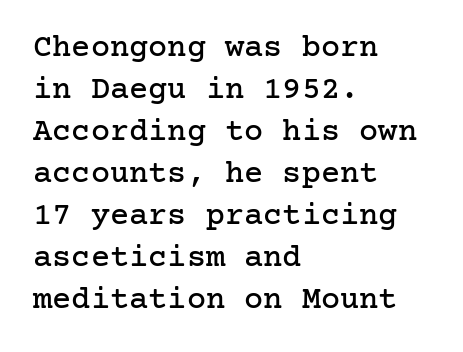
Old-style or modern, the face here clearly has serifs. The letters sit at their default tracking, neither squeezed nor spread. Short and long lines alike share a common starting point at left. This rendering features lettering with no underline. The lines sit at an ordinary, default distance from one another. This sample uses an upright cut, with every glyph sitting square on the baseline.
